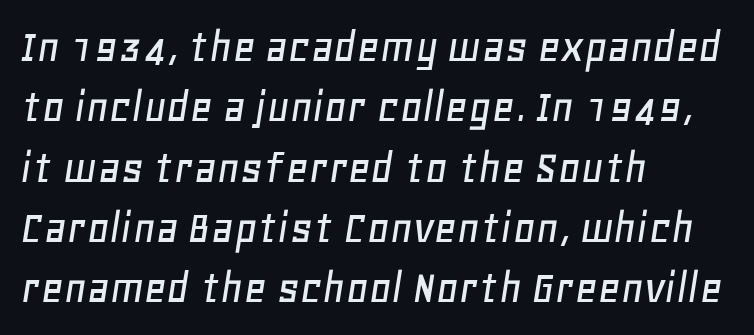
{"italic": "yes", "lean": "right", "slant_degrees": 11, "width": "normal", "stroke_contrast": "low", "x_height": "large", "monospaced": "no", "underline": "no", "align": "left", "line_spacing_ratio": 1.23, "letter_spacing": "normal", "letter_spacing_em": 0.0, "glyph_px": 49}
